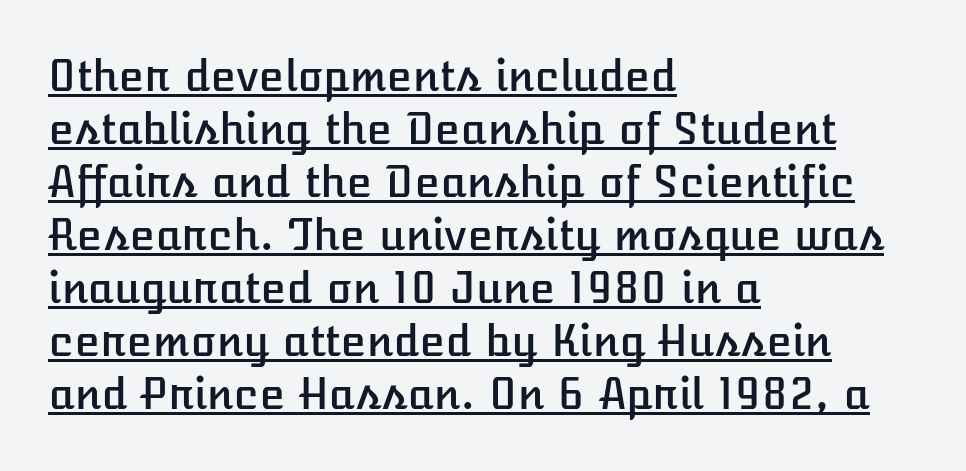
{"italic": "no", "width": "normal", "stroke_contrast": "low", "x_height": "medium", "monospaced": "no", "underline": "yes", "align": "left", "line_spacing": "normal", "line_spacing_ratio": 1.26, "letter_spacing": "normal", "letter_spacing_em": 0.0, "glyph_px": 42}
